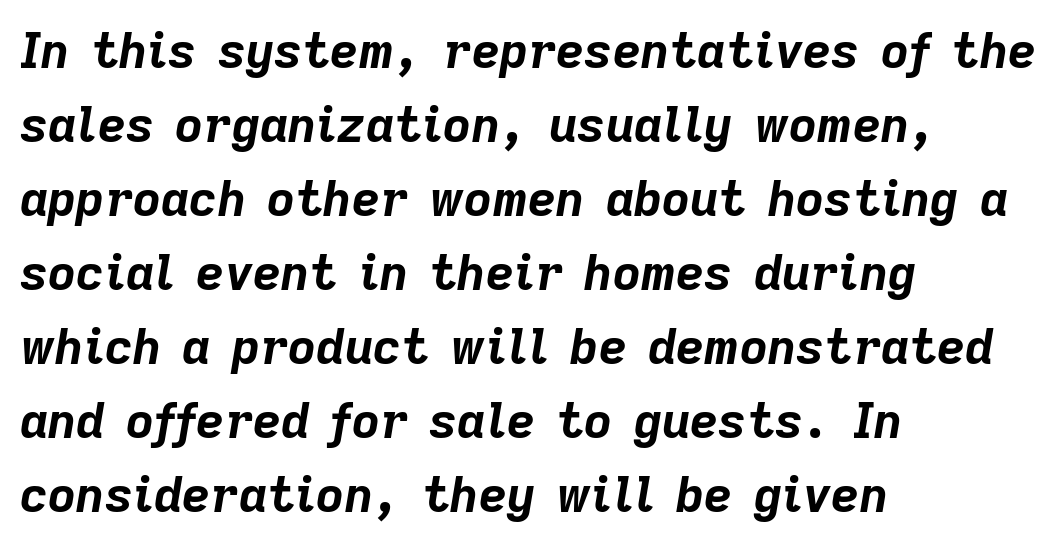
The image shows 49 px bold type, italic (leaning right); set left-aligned, normal line spacing (1.51x), normal letter spacing, not underlined; low stroke contrast and a medium x-height.
